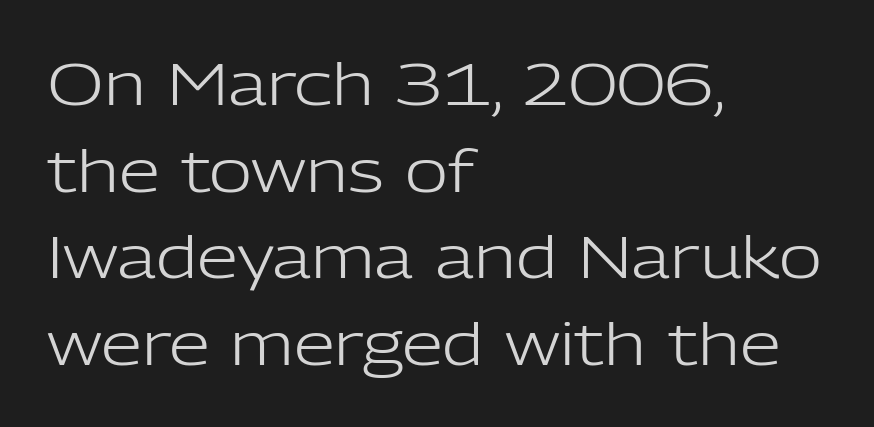
The image shows 59 px light sans-serif type, upright; set left-aligned, normal line spacing (1.47x), normal letter spacing, not underlined; low stroke contrast and a medium x-height.
